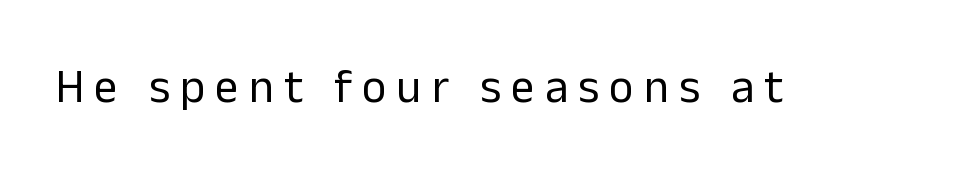
Bare-footed words on every line. I'd call this a sans setting — the letters go barefoot. Designer's note — italics off, roman on. Note the varied advance widths — an 'i' is clearly narrower than an 'm'.
